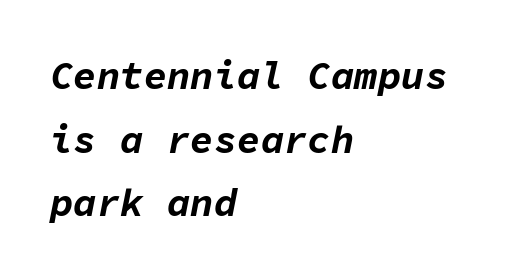
The lines in this sample share a left origin and differ only in where they stop. Each letter, wide or thin by design, is forced into the same width here. This is oblique type, the kind used for emphasis or titles. The gap between lines stays unmarked. Baseline-to-baseline distance is the conventional proportion of letter height.
